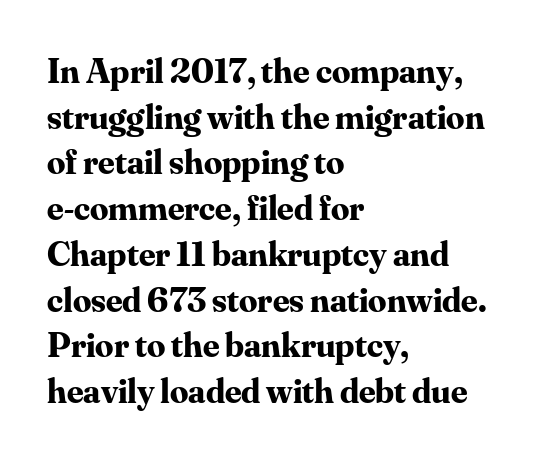
The image shows 36 px bold serif type, upright; set left-aligned, normal line spacing (1.27x), normal letter spacing, not underlined; medium stroke contrast and a small x-height.
